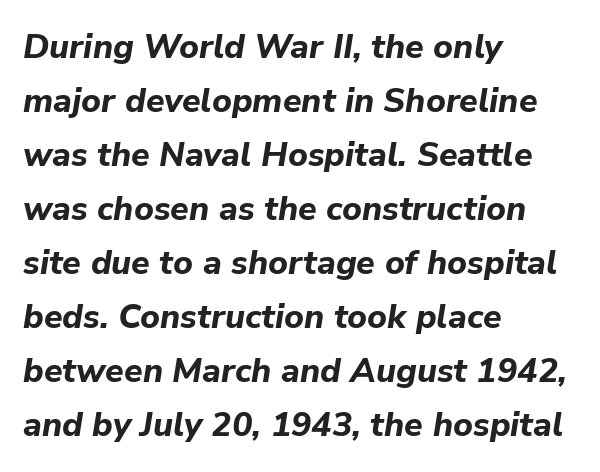
Strong, thick strokes mark this as bold type. The lines are quadded left. The tracking reads as untouched default to a designer's eye. Each letter keeps its own natural width here, so spacing adapts to shape.
